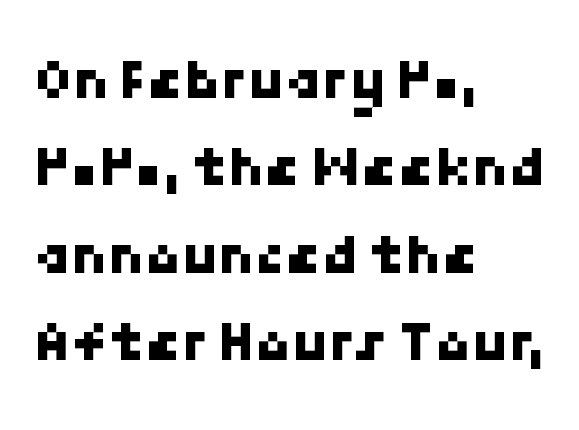
Q: Is the typeface a serif or a sans-serif typeface? A: Sans-serif.
Q: Is the text underlined? A: No.
Q: How is the paragraph aligned? A: Left-aligned.
Q: Is the spacing between letters normal or unusually wide? A: Normal.
Q: Is the spacing between lines tight, normal or loose? A: Normal.
Q: Width (condensed, normal, or wide)? A: Normal.
Q: Stroke contrast? A: Low.
Q: x-height? A: Medium.
